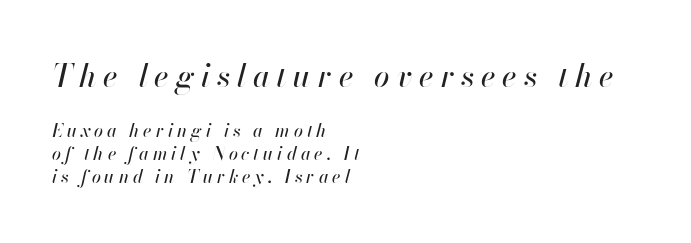
Q: Is the text italic (slanted)? A: Yes, it leans right by about 13 degrees.
Q: Is the text underlined? A: No.
Q: How is the paragraph aligned? A: Left-aligned.
Q: Is the spacing between letters normal or unusually wide? A: Unusually wide.
Q: Is the spacing between lines tight, normal or loose? A: Normal.
Q: Which block of text is set in a larger size, the first (top) or the second (bottom)? A: The first (top) one.
Q: Width (condensed, normal, or wide)? A: Normal.
Q: Stroke contrast? A: High.
Q: x-height? A: Small.
Q: Monospaced? A: No.
